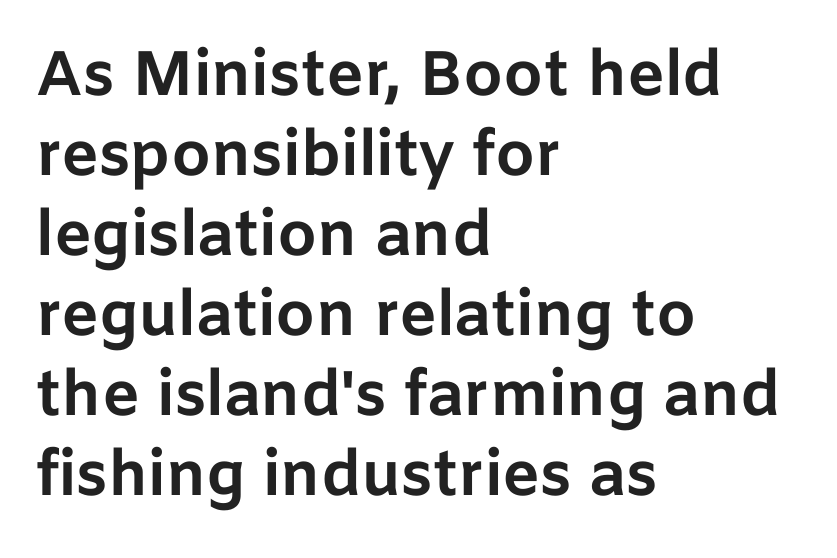
{"serif": "no", "italic": "no", "bold": "yes", "weight": "bold", "width": "normal", "stroke_contrast": "low", "x_height": "medium", "monospaced": "no", "underline": "no", "align": "left", "line_spacing": "normal", "line_spacing_ratio": 1.27, "letter_spacing": "normal", "letter_spacing_em": 0.0, "glyph_px": 63}
